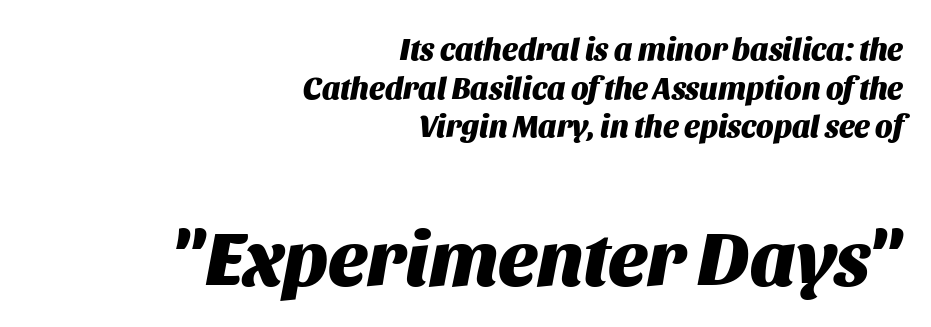
The image shows 77 px heavy type, italic (leaning right); set right-aligned, normal line spacing (1.25x), normal letter spacing, not underlined; the second (bottom) block is 2.48x larger; medium stroke contrast and a large x-height.
